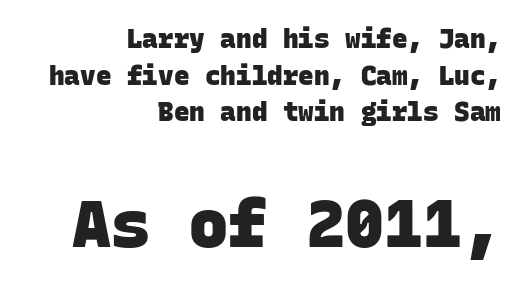
Q: Is the text bold? A: Yes.
Q: Is the typeface a serif or a sans-serif typeface? A: Sans-serif.
Q: Is the text underlined? A: No.
Q: How is the paragraph aligned? A: Right-aligned.
Q: Is the spacing between letters normal or unusually wide? A: Normal.
Q: Is the spacing between lines tight, normal or loose? A: Normal.
Q: Which block of text is set in a larger size, the first (top) or the second (bottom)? A: The second (bottom) one.
Q: Width (condensed, normal, or wide)? A: Normal.
Q: Stroke contrast? A: Low.
Q: x-height? A: Large.
Q: Monospaced? A: Yes.
